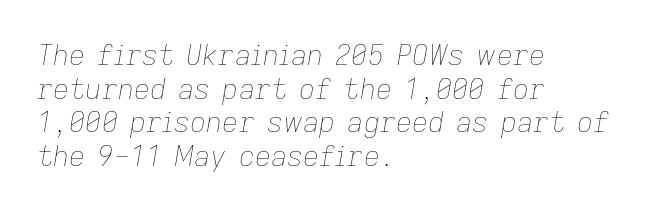
{"italic": "yes", "lean": "right", "slant_degrees": 9, "bold": "no", "weight": "thin", "width": "normal", "stroke_contrast": "low", "x_height": "medium", "monospaced": "no", "underline": "no", "align": "left", "line_spacing_ratio": 1.2, "letter_spacing": "normal", "letter_spacing_em": 0.0, "glyph_px": 28}
